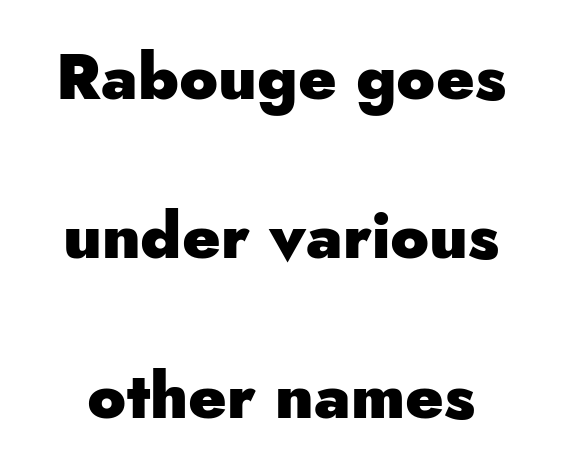
{"serif": "no", "italic": "no", "bold": "yes", "weight": "heavy", "width": "normal", "stroke_contrast": "low", "x_height": "small", "monospaced": "no", "underline": "no", "line_spacing": "loose", "line_spacing_ratio": 2.49, "letter_spacing": "normal", "letter_spacing_em": 0.0, "glyph_px": 64}
